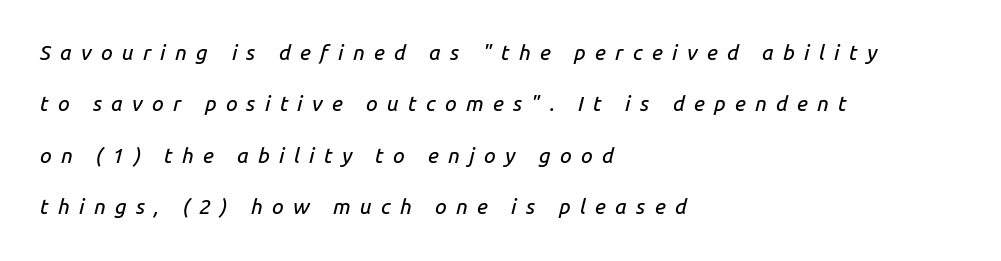
Descenders are the only things crossing below the line. Slant detected: the letters are inclined. Compared with typical body copy, the letter spacing here is much looser. The line-height multiplier appears high, well above default. Does the copy run flush right? No — it runs flush left.
